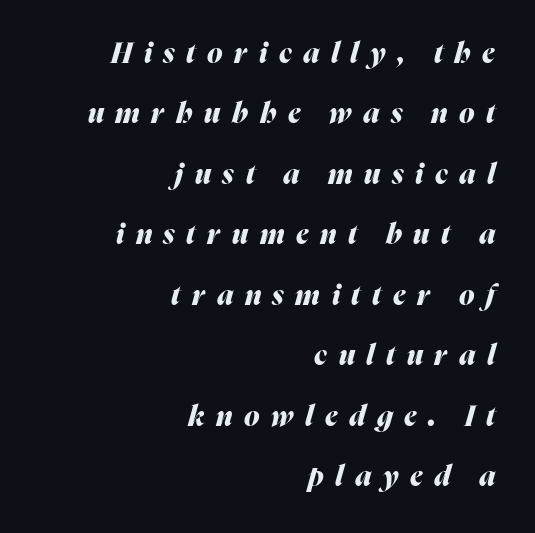
The line texture is sparse and dotted thanks to wide tracking. You could fit nearly another row in the gap between these rows. Stroke thickness is high; the sample reads as a true bold. The lettering tilts uniformly, giving the passage an italic look. Decoration check: the copy has no underline.
